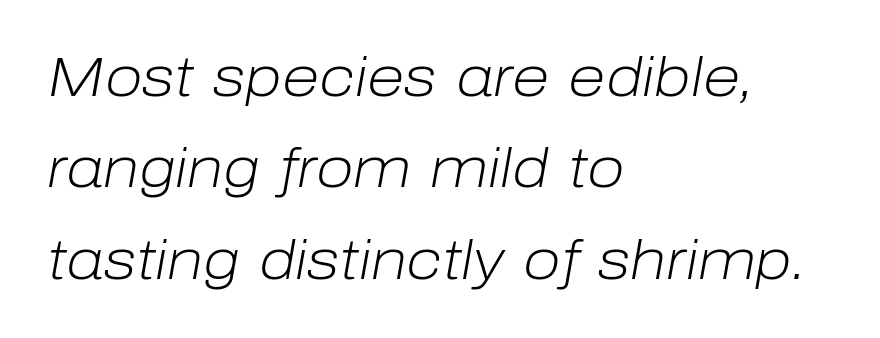
Q: Is the text bold? A: No.
Q: Is the text italic (slanted)? A: Yes, it leans right by about 10 degrees.
Q: Is the text underlined? A: No.
Q: How is the paragraph aligned? A: Left-aligned.
Q: Is the spacing between letters normal or unusually wide? A: Normal.
Q: Is the spacing between lines tight, normal or loose? A: Normal.
Q: Width (condensed, normal, or wide)? A: Normal.
Q: Stroke contrast? A: Low.
Q: x-height? A: Medium.
Q: Monospaced? A: No.
